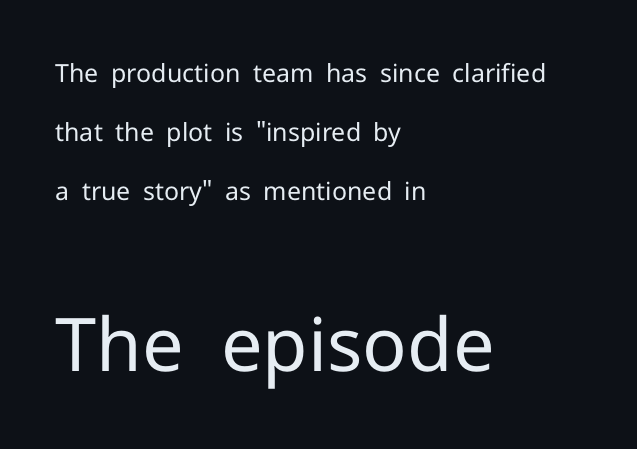
{"serif": "no", "italic": "no", "bold": "no", "weight": "regular", "width": "normal", "stroke_contrast": "low", "x_height": "medium", "monospaced": "no", "underline": "no", "align": "left", "line_spacing": "loose", "line_spacing_ratio": 2.36, "letter_spacing": "normal", "letter_spacing_em": 0.0, "larger_block": "second", "size_ratio": 2.96, "glyph_px": 74}
